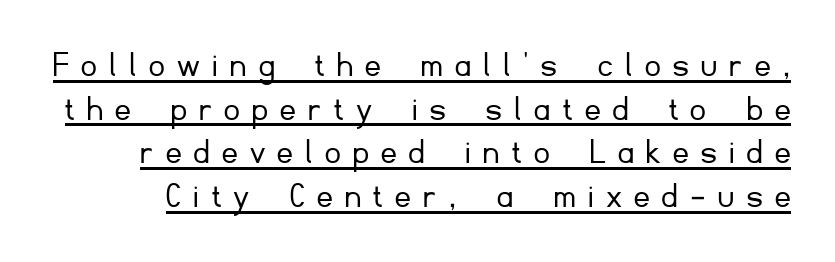
Q: Is the text bold? A: No.
Q: Is the text italic (slanted)? A: No, it is upright.
Q: Is the typeface a serif or a sans-serif typeface? A: Sans-serif.
Q: Is the text underlined? A: Yes.
Q: Is the spacing between letters normal or unusually wide? A: Unusually wide.
Q: Is the spacing between lines tight, normal or loose? A: Tight.
Q: Width (condensed, normal, or wide)? A: Normal.
Q: Stroke contrast? A: Low.
Q: x-height? A: Small.
Q: Monospaced? A: No.
